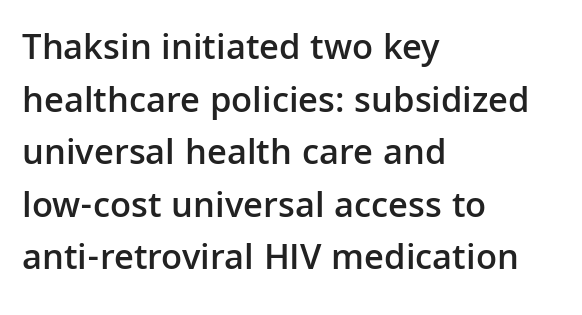
Q: Is the text bold? A: Semi-bold.
Q: Is the text italic (slanted)? A: No, it is upright.
Q: Is the typeface a serif or a sans-serif typeface? A: Sans-serif.
Q: Is the text underlined? A: No.
Q: How is the paragraph aligned? A: Left-aligned.
Q: Is the spacing between letters normal or unusually wide? A: Normal.
Q: Is the spacing between lines tight, normal or loose? A: Normal.
Q: Width (condensed, normal, or wide)? A: Normal.
Q: Stroke contrast? A: Low.
Q: x-height? A: Medium.
Q: Monospaced? A: No.
